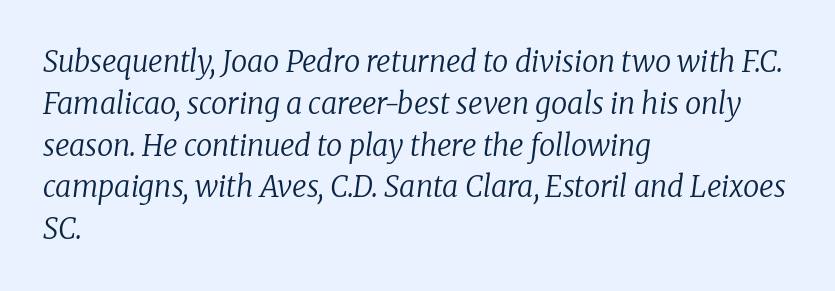
The image shows 29 px regular-weight serif type, italic (leaning right); set left-aligned, normal line spacing (1.44x), normal letter spacing, not underlined; low stroke contrast and a medium x-height.
